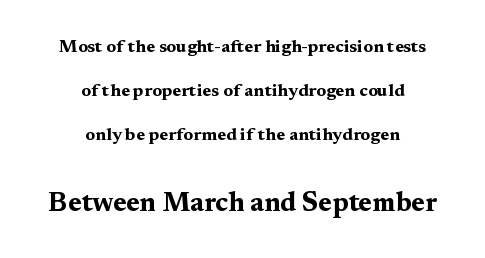
Q: Is the text bold? A: Yes.
Q: Is the text italic (slanted)? A: No, it is upright.
Q: Is the text underlined? A: No.
Q: How is the paragraph aligned? A: Centered.
Q: Is the spacing between letters normal or unusually wide? A: Normal.
Q: Is the spacing between lines tight, normal or loose? A: Loose.
Q: Which block of text is set in a larger size, the first (top) or the second (bottom)? A: The second (bottom) one.
